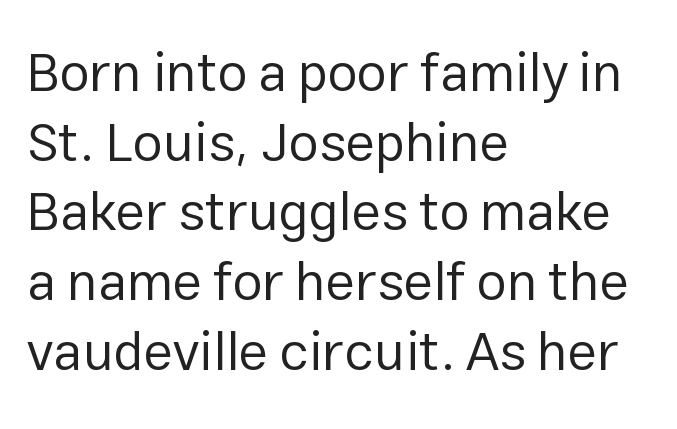
Q: Is the text bold? A: No.
Q: Is the text italic (slanted)? A: No, it is upright.
Q: Is the typeface a serif or a sans-serif typeface? A: Sans-serif.
Q: Is the text underlined? A: No.
Q: How is the paragraph aligned? A: Left-aligned.
Q: Is the spacing between letters normal or unusually wide? A: Normal.
Q: Is the spacing between lines tight, normal or loose? A: Normal.
Q: Width (condensed, normal, or wide)? A: Normal.
Q: Stroke contrast? A: Low.
Q: x-height? A: Medium.
Q: Monospaced? A: No.
